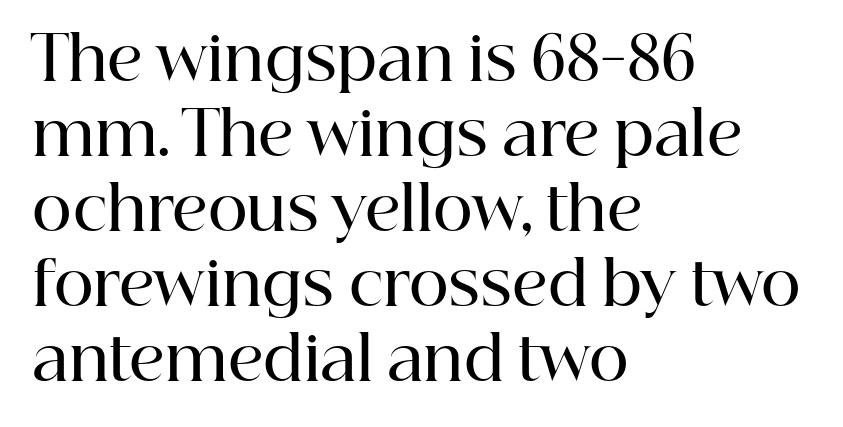
You can tell from the footed stems that serif type was used. The typography opts for an upright posture over an oblique one. Here the glyphs are tracked normally, forming tight word shapes. The letters advance in unequal steps, a hallmark of proportional type. If you drew a ruler down the left edge, every line would touch it. The glyphs have the mass of a demibold cut, below bold.
